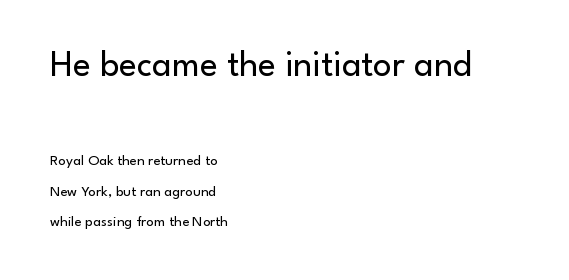
{"serif": "no", "italic": "no", "bold": "no", "weight": "regular", "width": "normal", "stroke_contrast": "low", "x_height": "small", "monospaced": "no", "underline": "no", "align": "left", "line_spacing": "loose", "line_spacing_ratio": 2.02, "letter_spacing": "normal", "letter_spacing_em": 0.0, "larger_block": "first", "size_ratio": 2.47, "glyph_px": 37}
